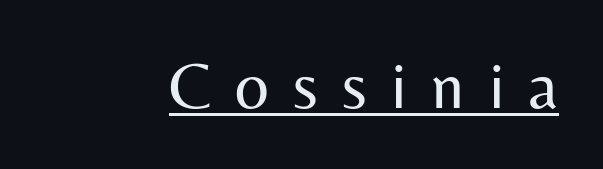
The passage shown has open, widely tracked lettering throughout. Does the lettering tilt? It doesn't — this is upright. The letters advance in unequal steps, a hallmark of proportional type. A sans-serif font was chosen for this passage.
